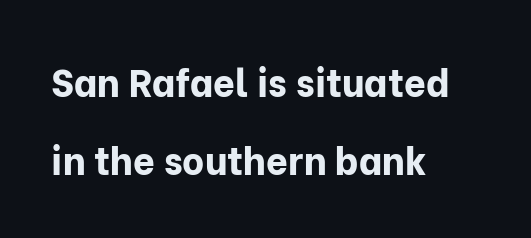
{"serif": "no", "italic": "no", "bold": "yes", "weight": "bold", "width": "normal", "stroke_contrast": "low", "x_height": "medium", "monospaced": "no", "underline": "no", "align": "left", "line_spacing": "loose", "line_spacing_ratio": 2.06, "letter_spacing": "normal", "letter_spacing_em": 0.0, "glyph_px": 38}
